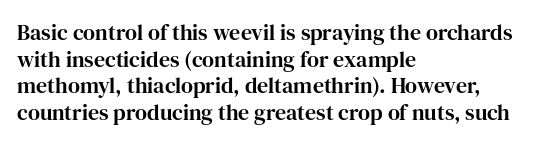
{"italic": "no", "underline": "no", "align": "left", "line_spacing_ratio": 1.21, "letter_spacing": "normal", "letter_spacing_em": 0.0, "glyph_px": 22}
